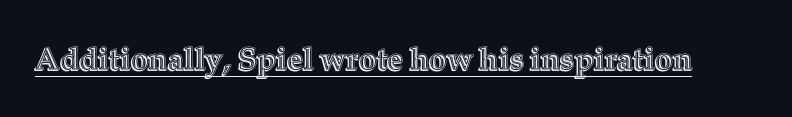
It's the straight-up-and-down kind of type. Here the designer chose a conventional face with non-uniform glyph widths. Every word sits above its own underline. Characters follow at the spacing the type designer built in.
